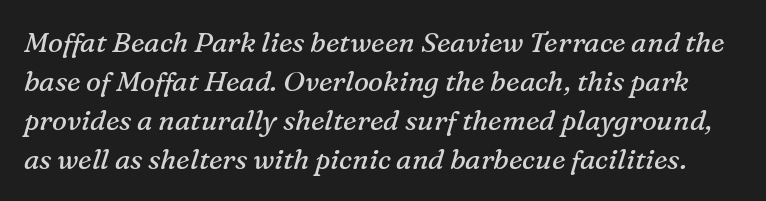
{"serif": "yes", "italic": "yes", "lean": "right", "slant_degrees": 16, "bold": "no", "weight": "regular", "width": "normal", "stroke_contrast": "medium", "x_height": "medium", "monospaced": "no", "underline": "no", "line_spacing": "normal", "line_spacing_ratio": 1.39, "letter_spacing": "normal", "letter_spacing_em": 0.0, "glyph_px": 28}
